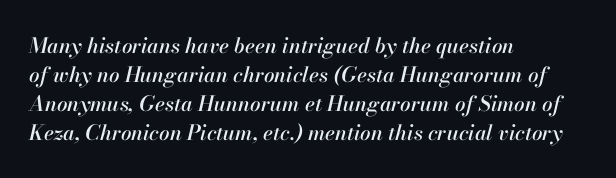
{"italic": "yes", "lean": "right", "slant_degrees": 13, "underline": "no", "align": "left", "line_spacing": "normal", "line_spacing_ratio": 1.38, "letter_spacing": "normal", "letter_spacing_em": 0.0, "glyph_px": 21}
